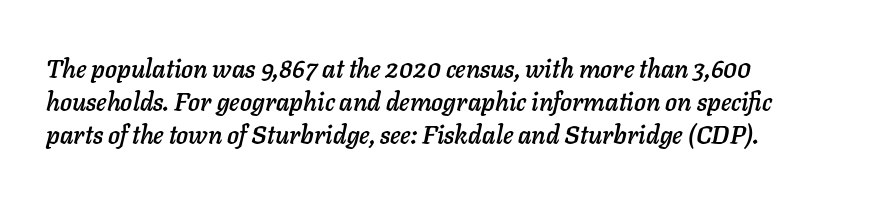
Q: Is the text italic (slanted)? A: Yes, it leans right by about 11 degrees.
Q: Is the text underlined? A: No.
Q: How is the paragraph aligned? A: Left-aligned.
Q: Is the spacing between letters normal or unusually wide? A: Normal.
Q: Is the spacing between lines tight, normal or loose? A: Normal.
